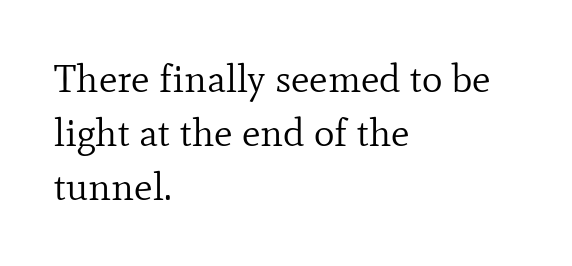
The font's upright variant was chosen for this text. Between one letter and the next there's only the usual sliver of space. Check under the words: just untouched page. Regarding leading, the lines here are spaced in the standard way. In CSS terms this would be text-align: left. Typographically, this falls in the serif category.
